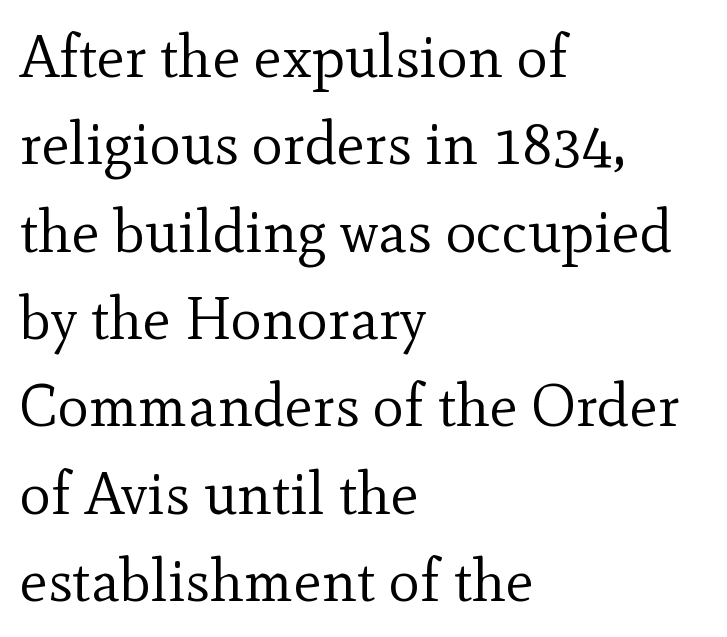
{"serif": "yes", "italic": "no", "bold": "no", "weight": "regular", "width": "normal", "x_height": "small", "monospaced": "no", "underline": "no", "align": "left", "line_spacing": "normal", "line_spacing_ratio": 1.48, "letter_spacing": "normal", "letter_spacing_em": 0.0, "glyph_px": 59}
